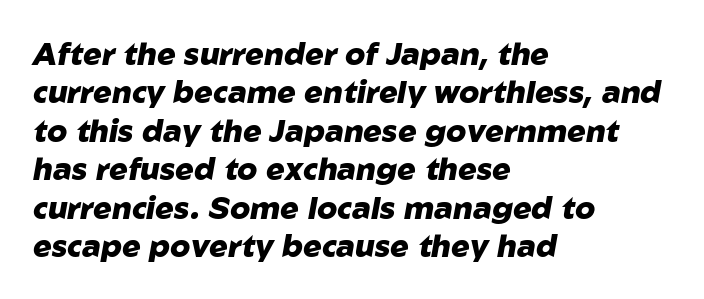
{"italic": "yes", "lean": "right", "slant_degrees": 10, "bold": "yes", "weight": "heavy", "width": "normal", "stroke_contrast": "low", "x_height": "medium", "monospaced": "no", "underline": "no", "align": "left", "line_spacing_ratio": 1.24, "letter_spacing": "normal", "letter_spacing_em": 0.0, "glyph_px": 31}
